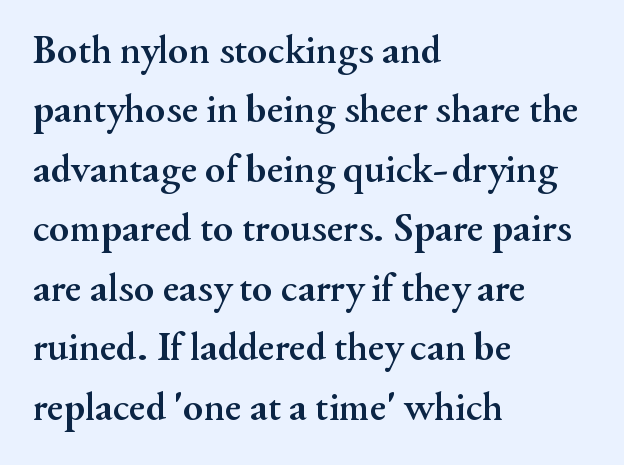
Q: Is the text bold? A: Yes.
Q: Is the text italic (slanted)? A: No, it is upright.
Q: Is the typeface a serif or a sans-serif typeface? A: Serif.
Q: Is the text underlined? A: No.
Q: How is the paragraph aligned? A: Left-aligned.
Q: Is the spacing between letters normal or unusually wide? A: Normal.
Q: Is the spacing between lines tight, normal or loose? A: Normal.
Q: Width (condensed, normal, or wide)? A: Normal.
Q: Stroke contrast? A: Medium.
Q: x-height? A: Small.
Q: Monospaced? A: No.
